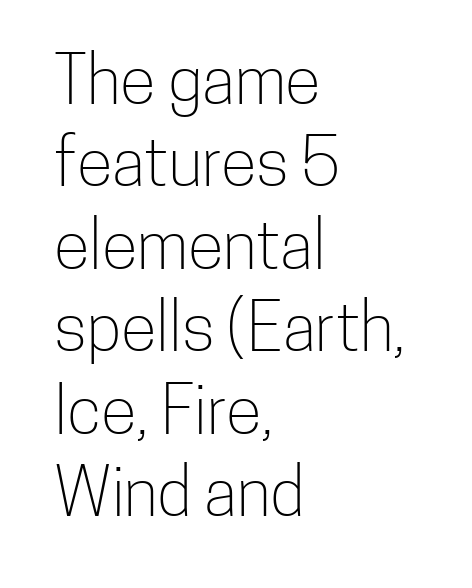
This rendering features lettering with no underline. How would I describe the line gaps? Plain and ordinary. This is the regular roman posture of the typeface. Looks like regular typesetting: each glyph gets only the width it needs.
